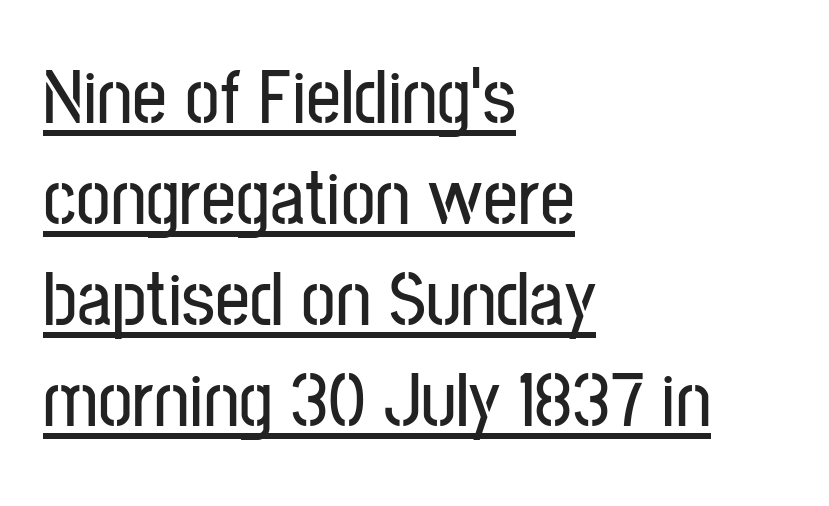
Q: Is the text italic (slanted)? A: No, it is upright.
Q: Is the typeface a serif or a sans-serif typeface? A: Sans-serif.
Q: Is the text underlined? A: Yes.
Q: How is the paragraph aligned? A: Left-aligned.
Q: Is the spacing between letters normal or unusually wide? A: Normal.
Q: Is the spacing between lines tight, normal or loose? A: Normal.
Q: Width (condensed, normal, or wide)? A: Condensed.
Q: Stroke contrast? A: Low.
Q: x-height? A: Medium.
Q: Monospaced? A: No.
